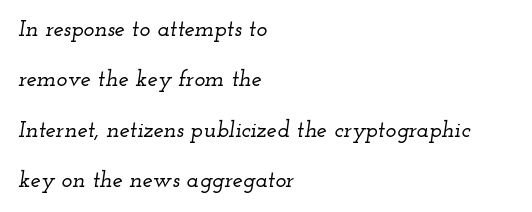
Q: Is the text italic (slanted)? A: Yes, it leans right by about 12 degrees.
Q: Is the text underlined? A: No.
Q: How is the paragraph aligned? A: Left-aligned.
Q: Is the spacing between letters normal or unusually wide? A: Normal.
Q: Is the spacing between lines tight, normal or loose? A: Loose.
